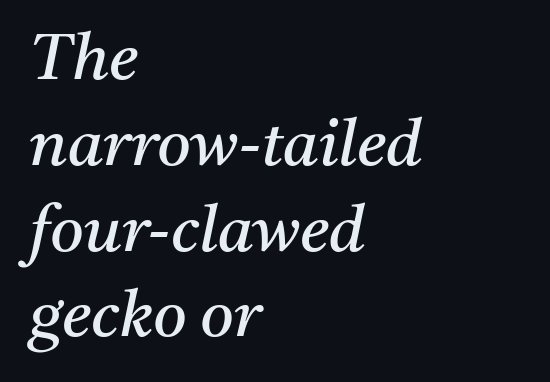
The image shows 65 px regular-weight serif type, italic (leaning right); set left-aligned, normal line spacing (1.32x), normal letter spacing, not underlined; medium stroke contrast and a medium x-height.
